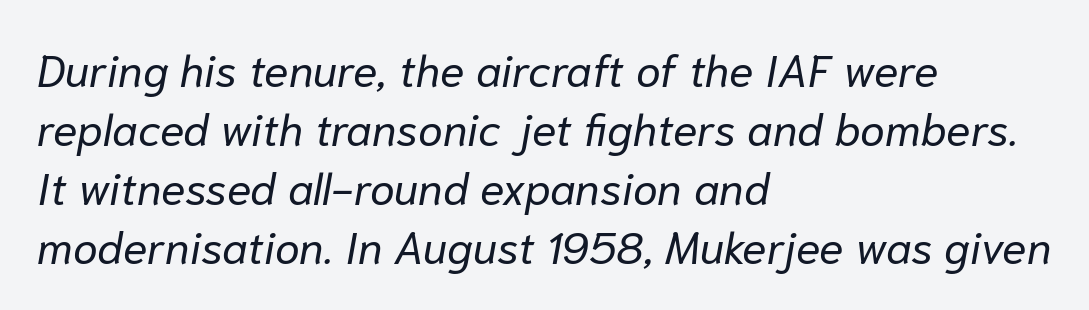
The image shows 45 px regular-weight type, italic (leaning right); set left-aligned, normal line spacing (1.31x), normal letter spacing, not underlined; low stroke contrast and a medium x-height.
